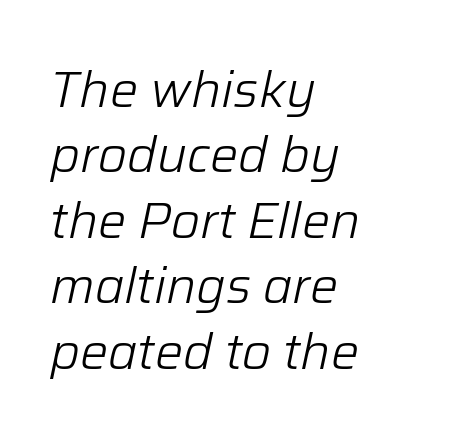
{"italic": "yes", "lean": "right", "slant_degrees": 12, "bold": "no", "weight": "light", "width": "normal", "stroke_contrast": "low", "x_height": "medium", "monospaced": "no", "underline": "no", "align": "left", "line_spacing": "normal", "line_spacing_ratio": 1.31, "letter_spacing": "normal", "letter_spacing_em": 0.0, "glyph_px": 50}
